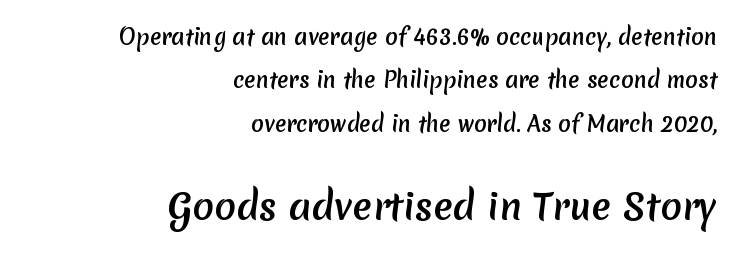
{"serif": "no", "width": "normal", "stroke_contrast": "medium", "x_height": "medium", "monospaced": "no", "underline": "no", "align": "right", "line_spacing": "loose", "line_spacing_ratio": 2.07, "letter_spacing": "normal", "letter_spacing_em": 0.0, "larger_block": "second", "size_ratio": 1.71, "glyph_px": 36}
